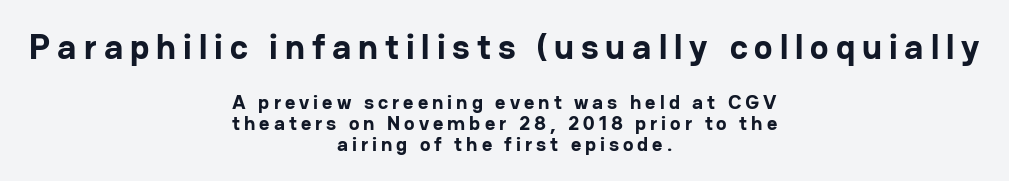
Q: Is the text bold? A: Yes.
Q: Is the text italic (slanted)? A: No, it is upright.
Q: Is the typeface a serif or a sans-serif typeface? A: Sans-serif.
Q: Is the text underlined? A: No.
Q: How is the paragraph aligned? A: Centered.
Q: Is the spacing between letters normal or unusually wide? A: Unusually wide.
Q: Is the spacing between lines tight, normal or loose? A: Tight.
Q: Which block of text is set in a larger size, the first (top) or the second (bottom)? A: The first (top) one.
Q: Width (condensed, normal, or wide)? A: Normal.
Q: Stroke contrast? A: Low.
Q: x-height? A: Medium.
Q: Monospaced? A: No.
